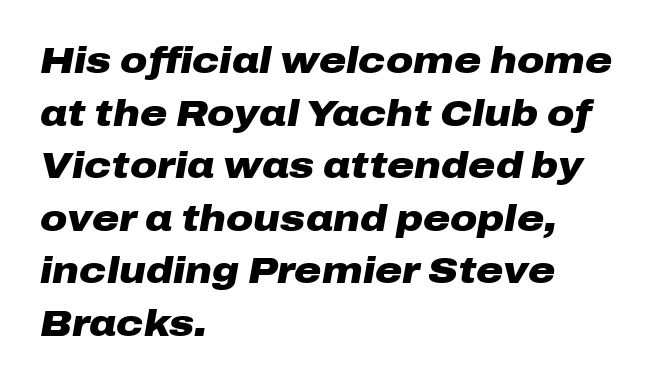
Q: Is the text bold? A: Yes.
Q: Is the text italic (slanted)? A: Yes, it leans right by about 10 degrees.
Q: Is the text underlined? A: No.
Q: How is the paragraph aligned? A: Left-aligned.
Q: Is the spacing between letters normal or unusually wide? A: Normal.
Q: Is the spacing between lines tight, normal or loose? A: Normal.
Q: Width (condensed, normal, or wide)? A: Wide.
Q: Stroke contrast? A: Low.
Q: x-height? A: Medium.
Q: Monospaced? A: No.
